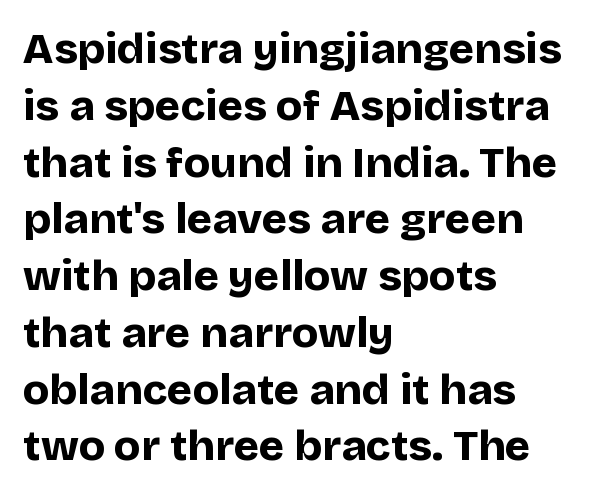
{"serif": "no", "italic": "no", "bold": "yes", "weight": "bold", "width": "normal", "stroke_contrast": "low", "x_height": "large", "monospaced": "no", "underline": "no", "align": "left", "line_spacing": "normal", "line_spacing_ratio": 1.32, "letter_spacing": "normal", "letter_spacing_em": 0.0, "glyph_px": 43}
